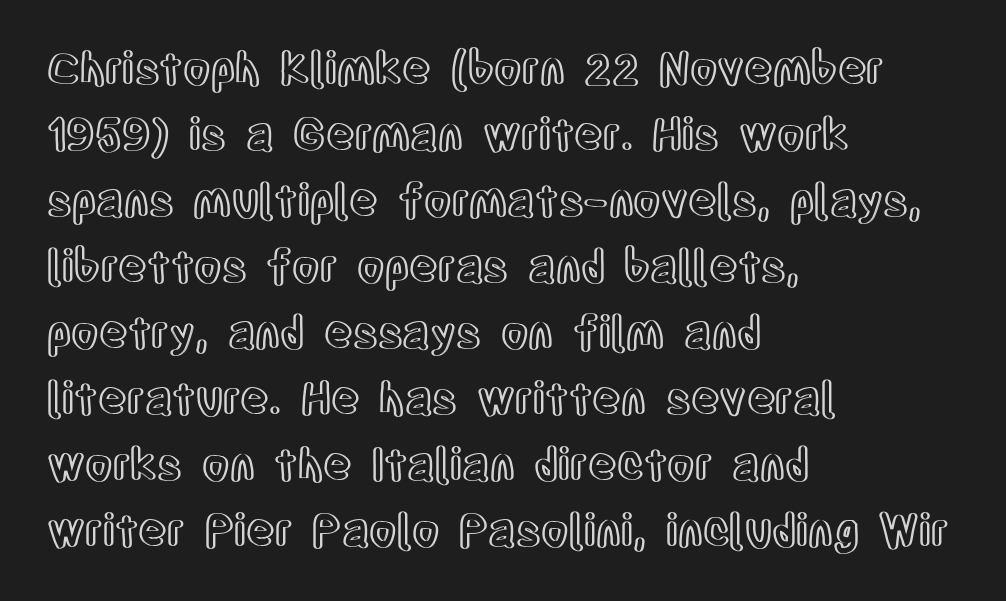
{"italic": "no", "width": "condensed", "x_height": "large", "monospaced": "no", "underline": "no", "align": "left", "line_spacing": "normal", "line_spacing_ratio": 1.5, "letter_spacing": "normal", "letter_spacing_em": 0.0, "glyph_px": 44}
